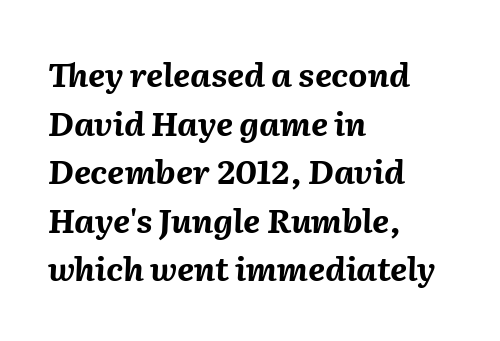
The image shows 33 px bold type, italic (leaning right); set left-aligned, normal line spacing (1.47x), normal letter spacing, not underlined; medium stroke contrast and a medium x-height.
